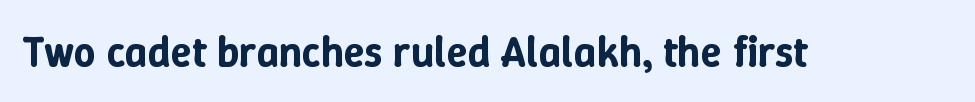
Q: Is the text italic (slanted)? A: No, it is upright.
Q: Is the text underlined? A: No.
Q: Is the spacing between letters normal or unusually wide? A: Normal.
Q: Width (condensed, normal, or wide)? A: Normal.
Q: Stroke contrast? A: Low.
Q: x-height? A: Medium.
Q: Monospaced? A: No.
